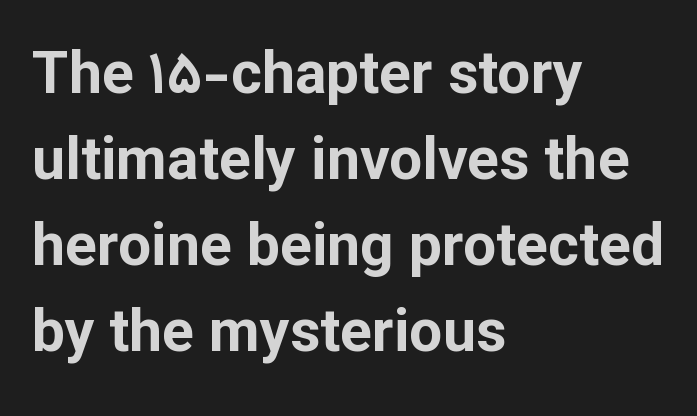
Q: Is the text bold? A: Yes.
Q: Is the text italic (slanted)? A: No, it is upright.
Q: Is the typeface a serif or a sans-serif typeface? A: Sans-serif.
Q: Is the text underlined? A: No.
Q: How is the paragraph aligned? A: Left-aligned.
Q: Is the spacing between letters normal or unusually wide? A: Normal.
Q: Is the spacing between lines tight, normal or loose? A: Normal.
Q: Width (condensed, normal, or wide)? A: Normal.
Q: Stroke contrast? A: Low.
Q: x-height? A: Medium.
Q: Monospaced? A: No.
